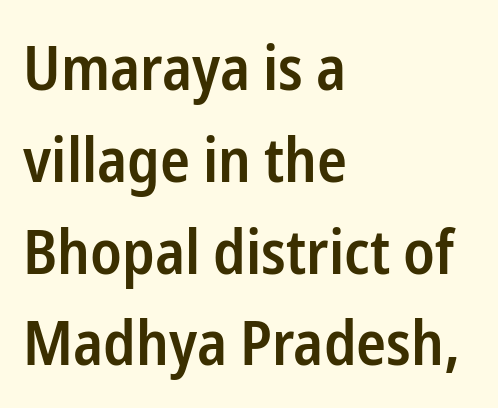
Standard letterfit; no display-style spreading of the glyphs. Compared with a centered layout, this one pins lines to the left instead. Each row of text sits above clean, open space. You could not count columns in this text — the font is proportionally spaced. The lines sit at an ordinary, default distance from one another. Set as a demibold, roughly 600 on the weight scale.
